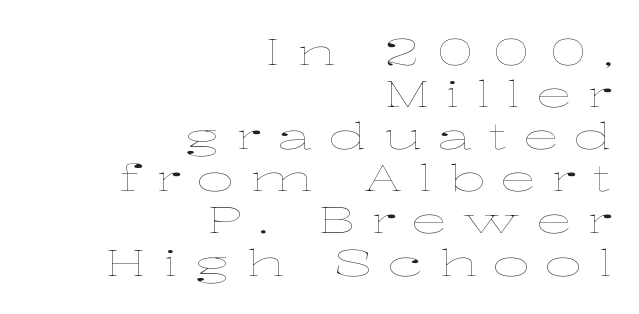
{"italic": "no", "bold": "no", "weight": "thin", "width": "wide", "stroke_contrast": "low", "x_height": "medium", "monospaced": "no", "underline": "no", "align": "right", "line_spacing_ratio": 1.17, "letter_spacing": "wide", "letter_spacing_em": 0.45, "glyph_px": 36}
